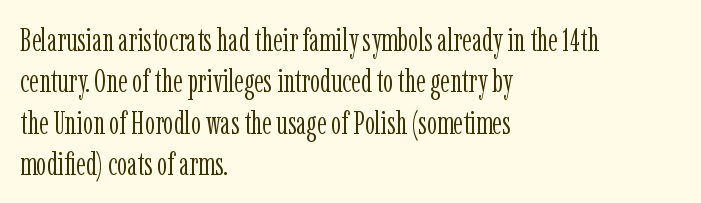
The image shows 32 px light, condensed serif type, upright; set left-aligned, normal line spacing (1.29x), normal letter spacing, not underlined; low stroke contrast and a medium x-height.
